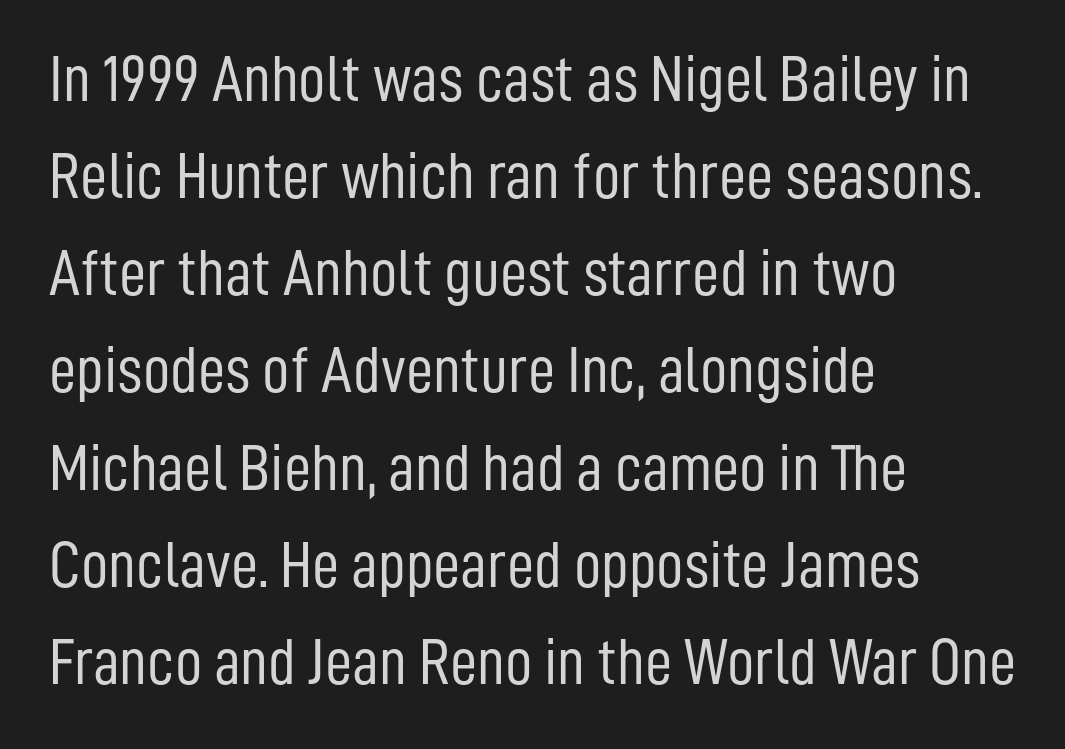
Q: Is the text bold? A: No.
Q: Is the text italic (slanted)? A: No, it is upright.
Q: Is the typeface a serif or a sans-serif typeface? A: Sans-serif.
Q: Is the text underlined? A: No.
Q: How is the paragraph aligned? A: Left-aligned.
Q: Is the spacing between letters normal or unusually wide? A: Normal.
Q: Is the spacing between lines tight, normal or loose? A: Normal.
Q: Width (condensed, normal, or wide)? A: Condensed.
Q: Stroke contrast? A: Low.
Q: x-height? A: Medium.
Q: Monospaced? A: No.
